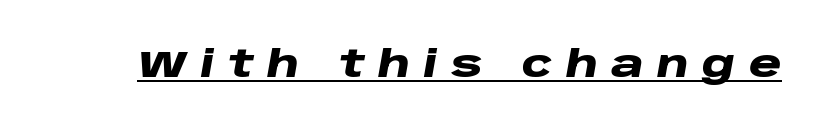
Each glyph is drawn with heavy, bold strokes. Looks like regular typesetting: each glyph gets only the width it needs. The string is rendered with underlining switched on. It's the slanting kind of type. Display-style spreading of the glyphs; the letterfit is very open.
